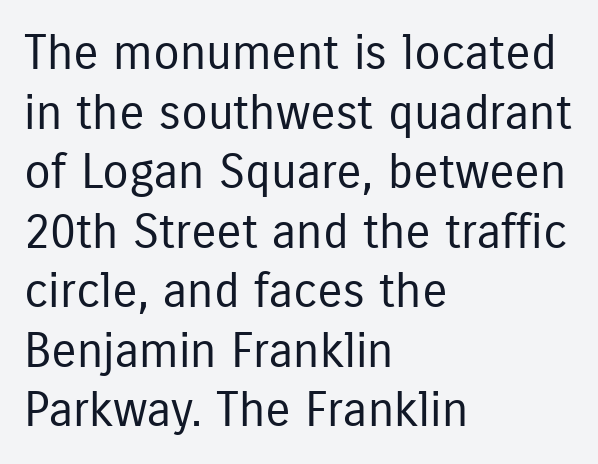
The string is rendered with underlining switched off. You could not count columns in this text — the font is proportionally spaced. There is no visible air inserted between adjacent glyphs. You can tell it's not italic because the verticals are truly vertical. The strokes are not fattened; the text isn't bold.
